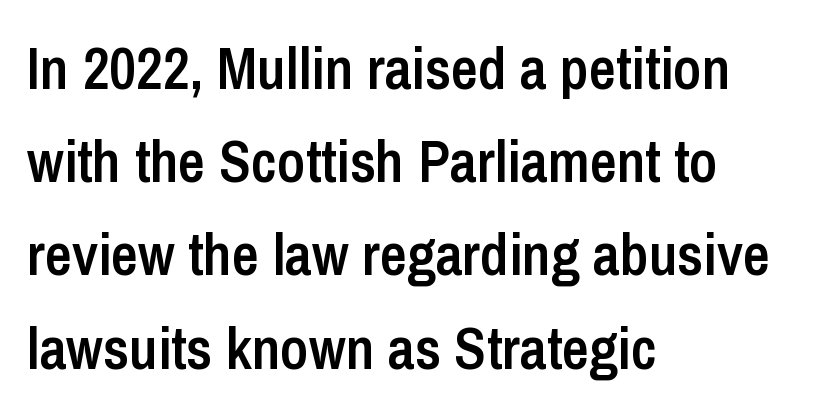
Q: Is the text bold? A: Semi-bold.
Q: Is the text italic (slanted)? A: No, it is upright.
Q: Is the typeface a serif or a sans-serif typeface? A: Sans-serif.
Q: Is the text underlined? A: No.
Q: How is the paragraph aligned? A: Left-aligned.
Q: Is the spacing between letters normal or unusually wide? A: Normal.
Q: Is the spacing between lines tight, normal or loose? A: Normal.
Q: Width (condensed, normal, or wide)? A: Condensed.
Q: Stroke contrast? A: Low.
Q: x-height? A: Medium.
Q: Monospaced? A: No.
